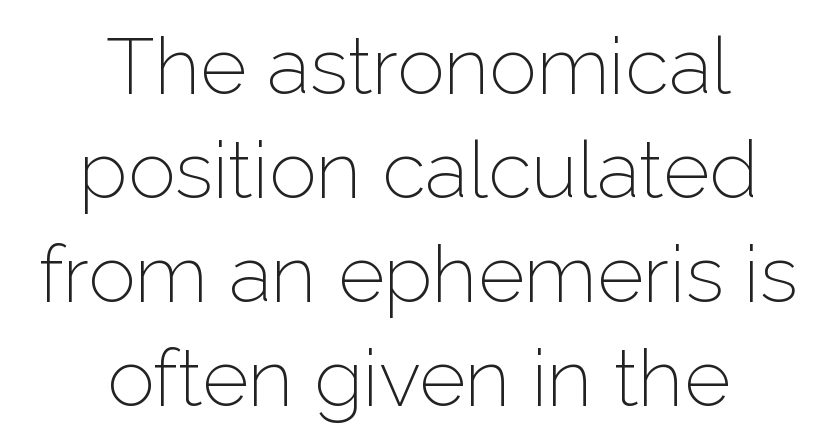
When letters stand straight like this, we call the style roman or upright. Varying glyph widths throughout — classic text-font behaviour. Quick note: underline off. The rag falls on both sides of this text block equally. Note: no serifs on the glyphs. Reading down the column, the eye jumps a familiar distance to each next line.
